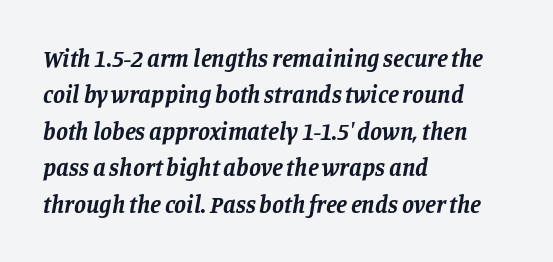
{"italic": "yes", "lean": "right", "slant_degrees": 11, "bold": "yes", "underline": "no", "align": "left", "line_spacing": "normal", "line_spacing_ratio": 1.52, "letter_spacing": "normal", "letter_spacing_em": 0.0, "glyph_px": 24}
